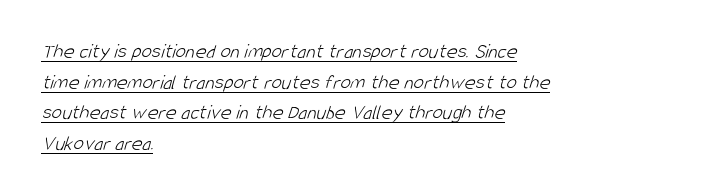
Nothing unusual about the tracking: characters are spaced as the font intends. A baseline rule has been typeset under these characters. These glyphs show unthickened strokes, regular width or finer. Where is the straight margin? On the left.
